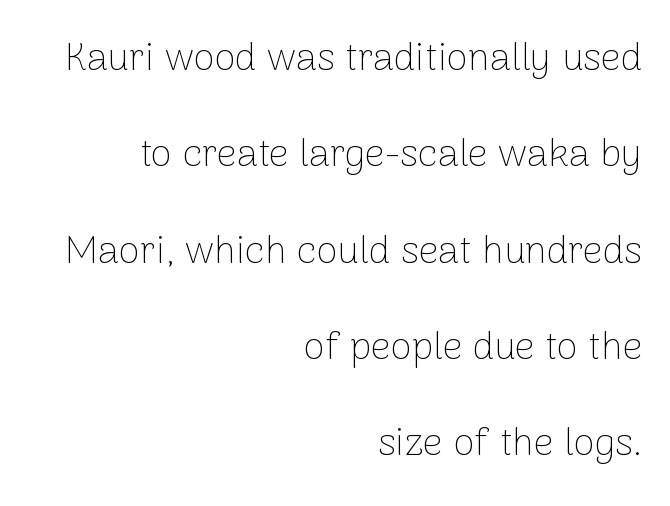
The image shows 39 px thin sans-serif type, upright; set right-aligned, loose line spacing (2.47x), normal letter spacing, not underlined; low stroke contrast and a medium x-height.
